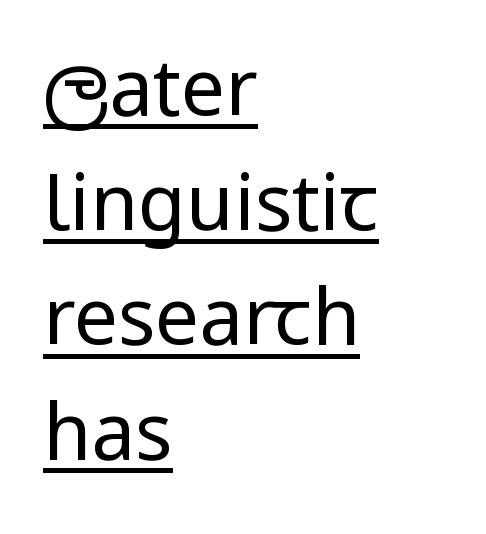
Q: Is the text bold? A: No.
Q: Is the text italic (slanted)? A: No, it is upright.
Q: Is the typeface a serif or a sans-serif typeface? A: Sans-serif.
Q: Is the text underlined? A: Yes.
Q: How is the paragraph aligned? A: Left-aligned.
Q: Is the spacing between letters normal or unusually wide? A: Normal.
Q: Is the spacing between lines tight, normal or loose? A: Normal.
Q: Width (condensed, normal, or wide)? A: Condensed.
Q: Stroke contrast? A: Low.
Q: x-height? A: Large.
Q: Monospaced? A: No.
